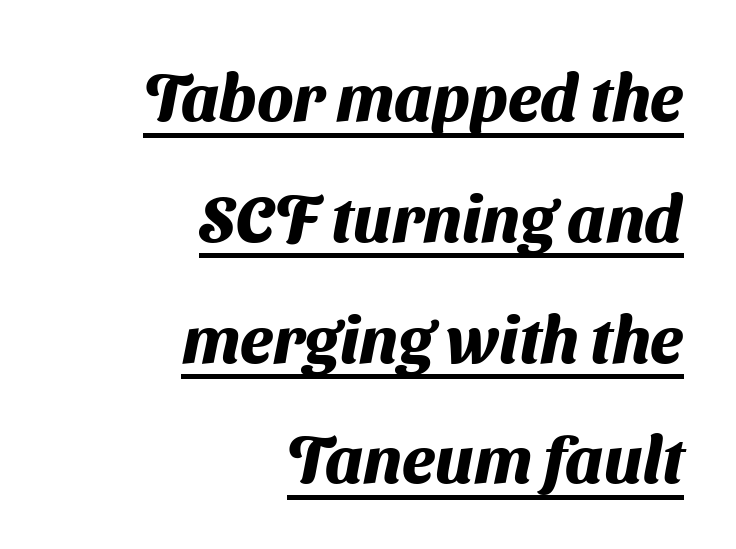
The image shows 66 px heavy sans-serif type; set right-aligned, line spacing 1.83x, normal letter spacing, underlined; medium stroke contrast and a medium x-height.
